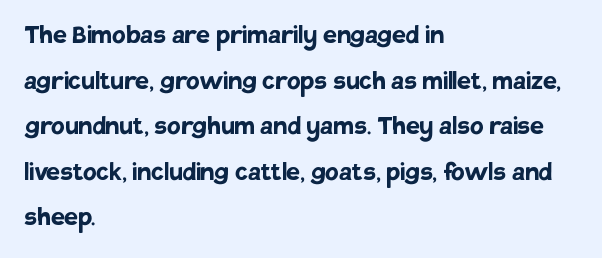
What kind of face is this? One without serifs — a sans. Set as a true bold cut, around the 700 mark. The line texture is even and compact thanks to regular tracking. Honestly, there is no underline to notice here at all. Spacing verdict: proportional, widths tailored to each character.
